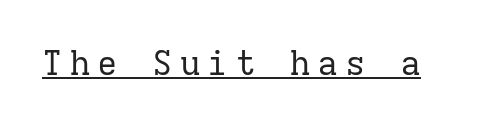
{"serif": "yes", "italic": "no", "bold": "no", "weight": "regular", "width": "normal", "stroke_contrast": "low", "x_height": "medium", "monospaced": "yes", "underline": "yes", "letter_spacing": "wide", "letter_spacing_em": 0.21, "glyph_px": 34}
